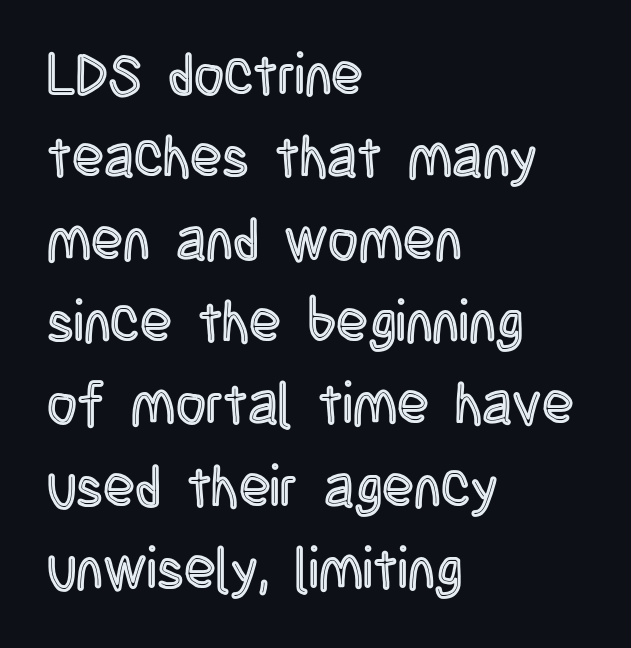
Q: Is the text italic (slanted)? A: No, it is upright.
Q: Is the text underlined? A: No.
Q: How is the paragraph aligned? A: Left-aligned.
Q: Is the spacing between letters normal or unusually wide? A: Normal.
Q: Is the spacing between lines tight, normal or loose? A: Normal.
Q: Width (condensed, normal, or wide)? A: Condensed.
Q: x-height? A: Large.
Q: Monospaced? A: No.
